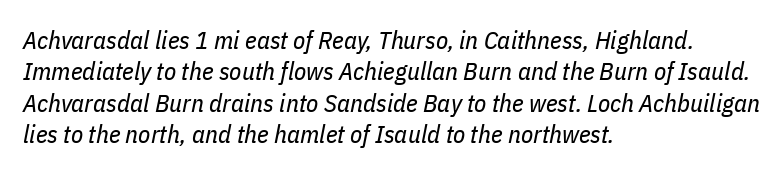
The area under the type is left untouched. Emphasis-style slanted type is in use. If you measured baseline to baseline, you'd find a middling distance. Letters have the restrained weight of plain body copy at most. Reading down the block, your eye returns to a fixed left position each line.
